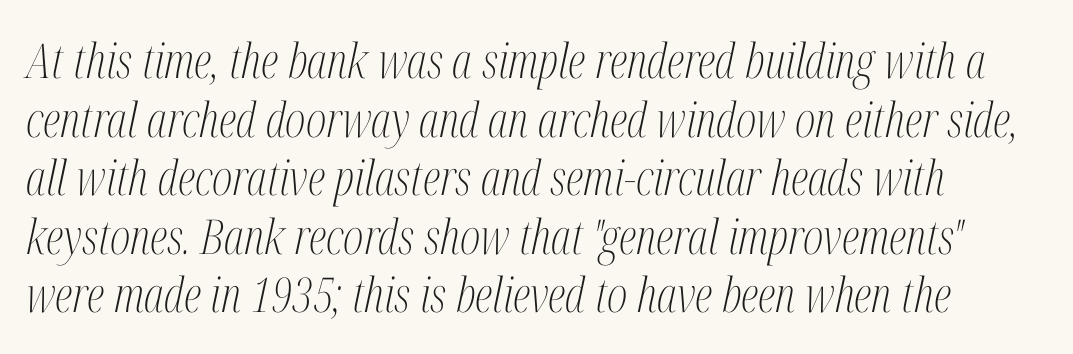
{"serif": "yes", "italic": "yes", "lean": "right", "slant_degrees": 12, "bold": "no", "weight": "light", "width": "condensed", "stroke_contrast": "medium", "x_height": "medium", "monospaced": "no", "underline": "no", "align": "left", "line_spacing_ratio": 1.22, "letter_spacing": "normal", "letter_spacing_em": 0.0, "glyph_px": 48}
